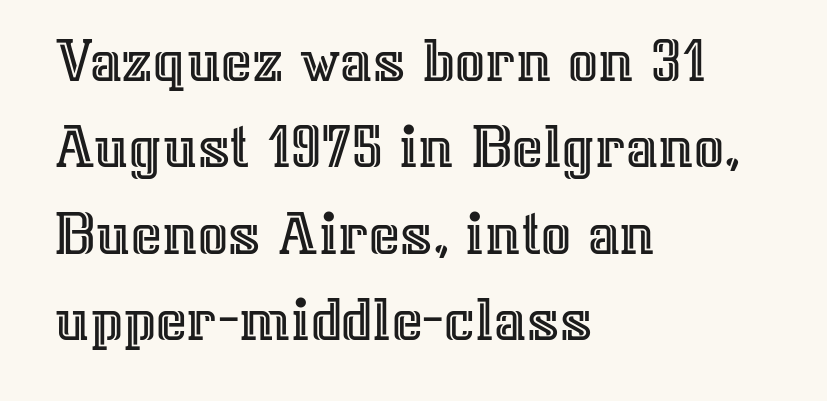
A typesetter would call this proportional, since set widths differ per character. Posture: upright roman. Glyph-to-glyph distance matches everyday printed text. Where is the straight margin? On the left. This block has exactly the height ordinary leading produces.
